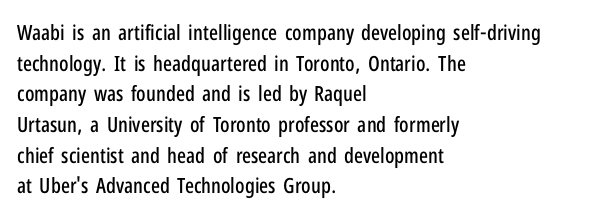
Style check: upright. Quick note: interline space is typical. This sample uses plain, unmodified letter spacing. In CSS terms this would be text-align: left.
